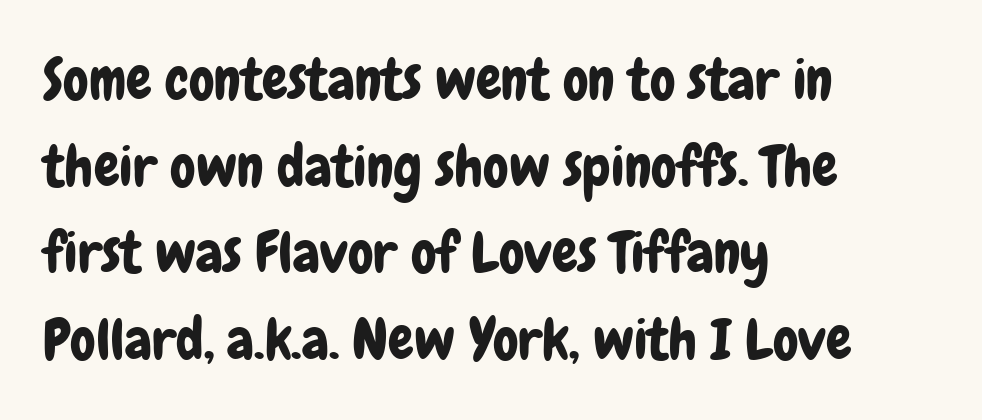
The rows are spaced the way most documents space them. The text block is weighted toward the left margin, trailing off unevenly rightward. The rendering uses natural spacing where letterforms have individual widths. How are the letters spaced? Ordinarily, with no added tracking. Honestly, there is no underline to notice here at all. Grotesque or geometric, the face here clearly has no serifs.
